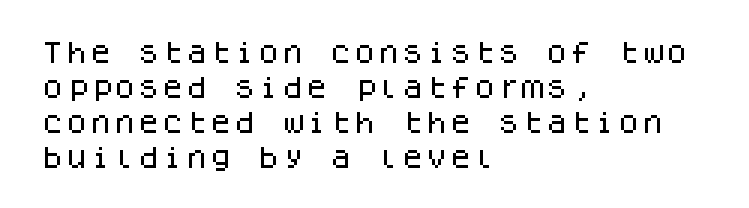
Q: Is the text italic (slanted)? A: No, it is upright.
Q: Is the text underlined? A: No.
Q: How is the paragraph aligned? A: Left-aligned.
Q: Is the spacing between letters normal or unusually wide? A: Normal.
Q: Is the spacing between lines tight, normal or loose? A: Normal.
